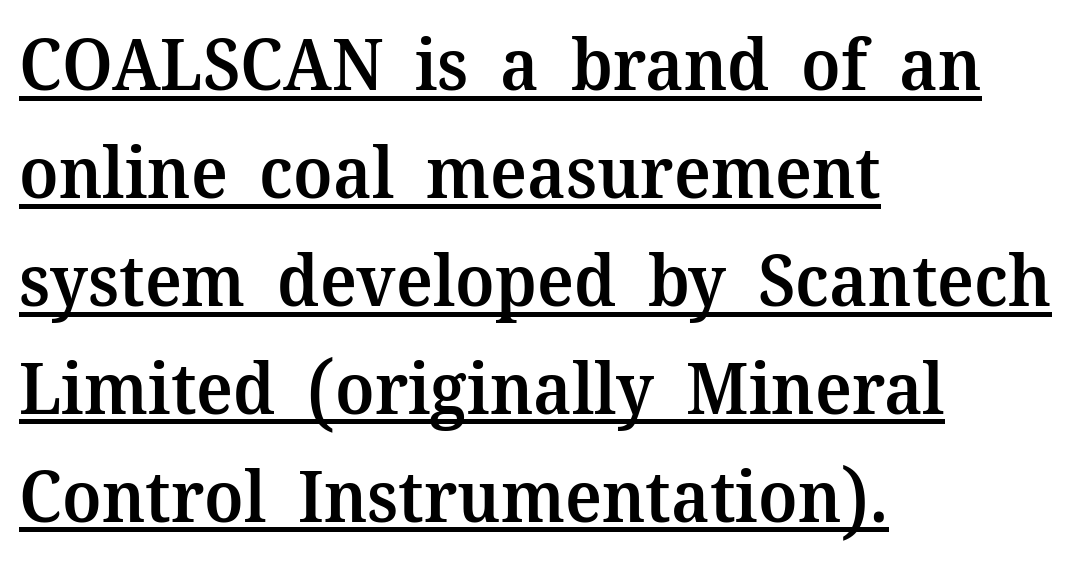
{"serif": "yes", "italic": "no", "bold": "semi", "weight": "semibold", "width": "normal", "stroke_contrast": "medium", "x_height": "medium", "monospaced": "no", "underline": "yes", "align": "left", "line_spacing": "normal", "line_spacing_ratio": 1.52, "letter_spacing": "normal", "letter_spacing_em": 0.0, "glyph_px": 71}
